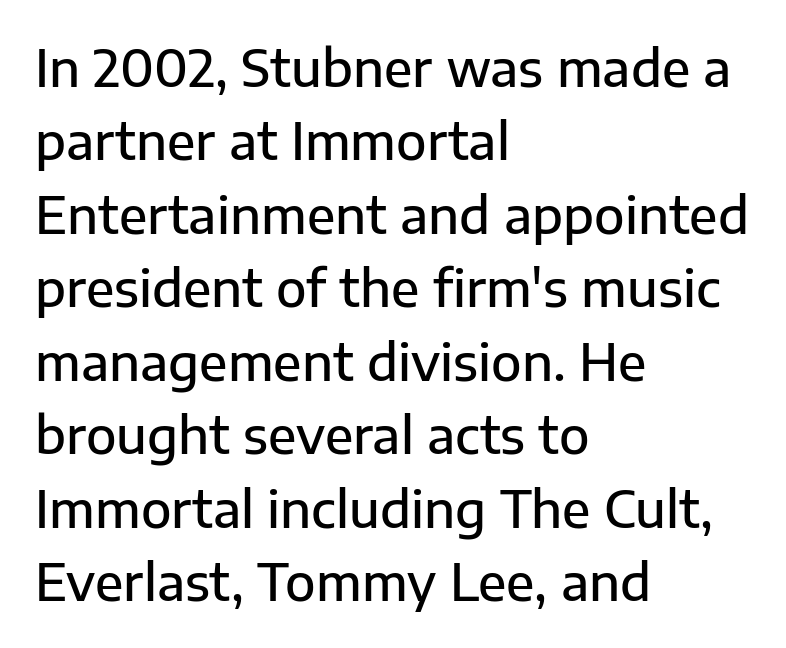
The image shows 50 px semibold sans-serif type, upright; set left-aligned, normal line spacing (1.47x), normal letter spacing, not underlined; low stroke contrast and a medium x-height.
